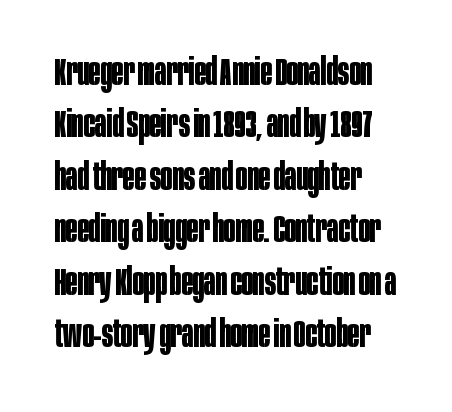
The image shows 38 px bold, condensed sans-serif type, upright; set left-aligned, normal line spacing (1.38x), normal letter spacing, not underlined; low stroke contrast and a large x-height.
